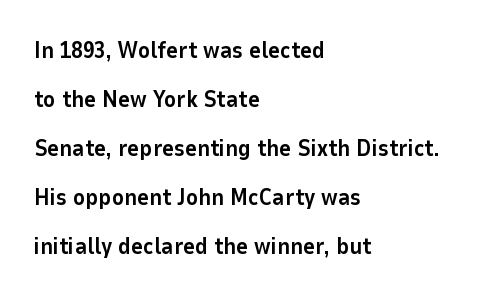
{"italic": "no", "bold": "yes", "underline": "no", "align": "left", "line_spacing": "loose", "line_spacing_ratio": 2.13, "letter_spacing": "normal", "letter_spacing_em": 0.0, "glyph_px": 23}
